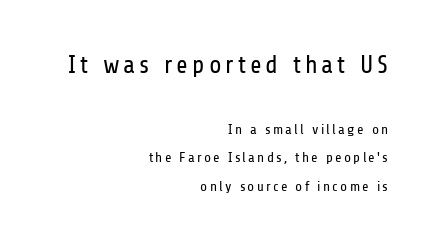
Q: Is the text bold? A: No.
Q: Is the text italic (slanted)? A: No, it is upright.
Q: Is the text underlined? A: No.
Q: How is the paragraph aligned? A: Right-aligned.
Q: Is the spacing between lines tight, normal or loose? A: Loose.
Q: Which block of text is set in a larger size, the first (top) or the second (bottom)? A: The first (top) one.
